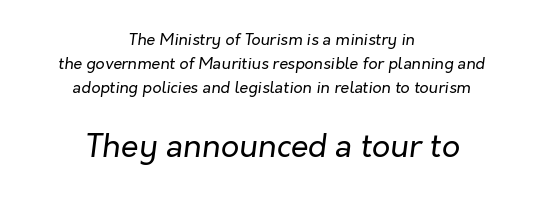
The image shows 32 px regular-weight type, italic (leaning right); set centered, normal line spacing (1.51x), normal letter spacing, not underlined; the second (bottom) block is 2.0x larger; low stroke contrast and a medium x-height.
